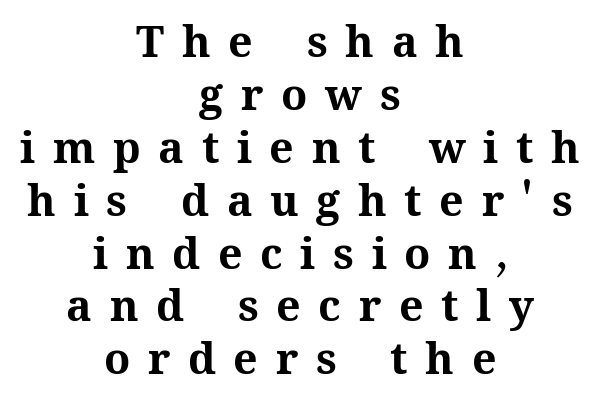
Q: Is the text bold? A: Yes.
Q: Is the text italic (slanted)? A: No, it is upright.
Q: Is the text underlined? A: No.
Q: How is the paragraph aligned? A: Centered.
Q: Is the spacing between letters normal or unusually wide? A: Unusually wide.
Q: Width (condensed, normal, or wide)? A: Normal.
Q: Stroke contrast? A: Medium.
Q: x-height? A: Medium.
Q: Monospaced? A: No.
